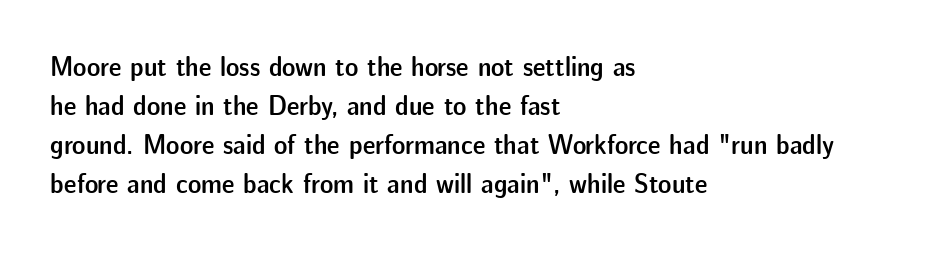
{"serif": "no", "italic": "no", "bold": "semi", "weight": "semibold", "width": "normal", "stroke_contrast": "low", "x_height": "medium", "monospaced": "no", "underline": "no", "align": "left", "line_spacing": "normal", "line_spacing_ratio": 1.39, "letter_spacing": "normal", "letter_spacing_em": 0.0, "glyph_px": 28}
